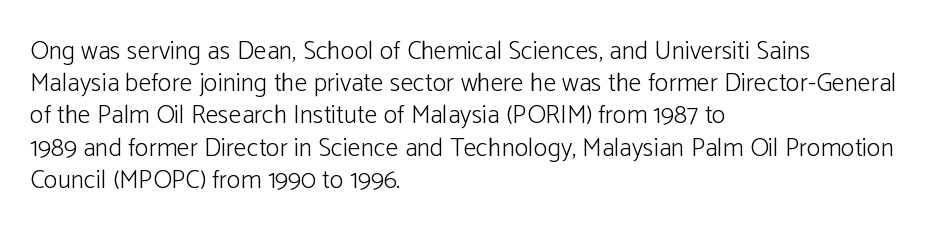
The image shows 26 px text type, upright; set left-aligned, line spacing 1.24x, normal letter spacing, not underlined.
